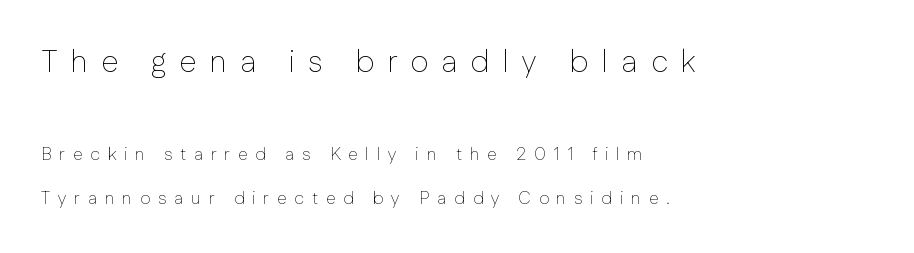
Horizontally, the lines are justified to the leading edge only. Does the bottom block carry the larger type? No, the top block does. Nothing sits at the stroke ends, so this counts as sans-serif. Honestly, the rows look like they've been pulled way apart. The letters look calm and open, with moderate or lighter stems.
